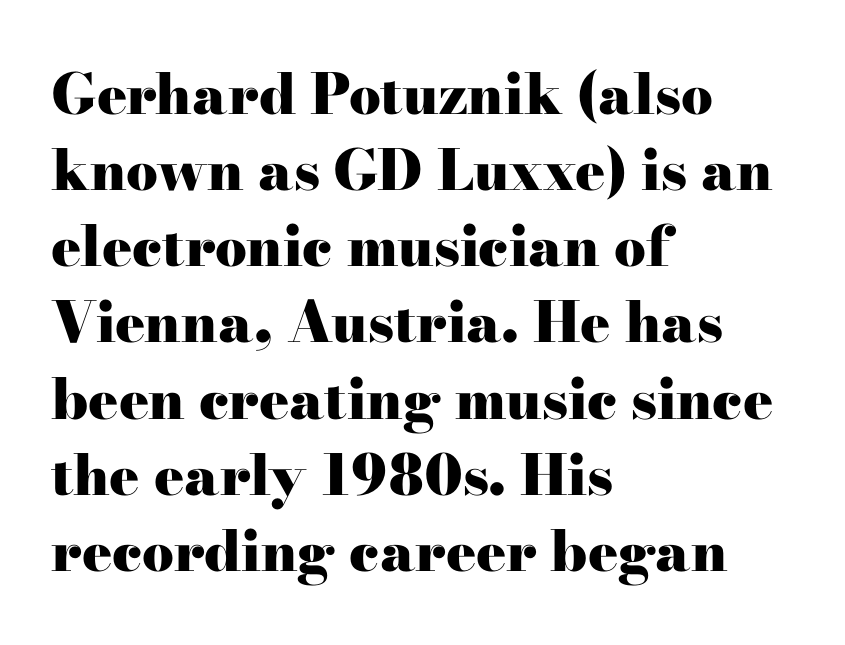
Q: Is the text bold? A: Yes.
Q: Is the text italic (slanted)? A: No, it is upright.
Q: Is the typeface a serif or a sans-serif typeface? A: Serif.
Q: Is the text underlined? A: No.
Q: How is the paragraph aligned? A: Left-aligned.
Q: Is the spacing between letters normal or unusually wide? A: Normal.
Q: Is the spacing between lines tight, normal or loose? A: Normal.
Q: Width (condensed, normal, or wide)? A: Wide.
Q: Stroke contrast? A: High.
Q: x-height? A: Small.
Q: Monospaced? A: No.
